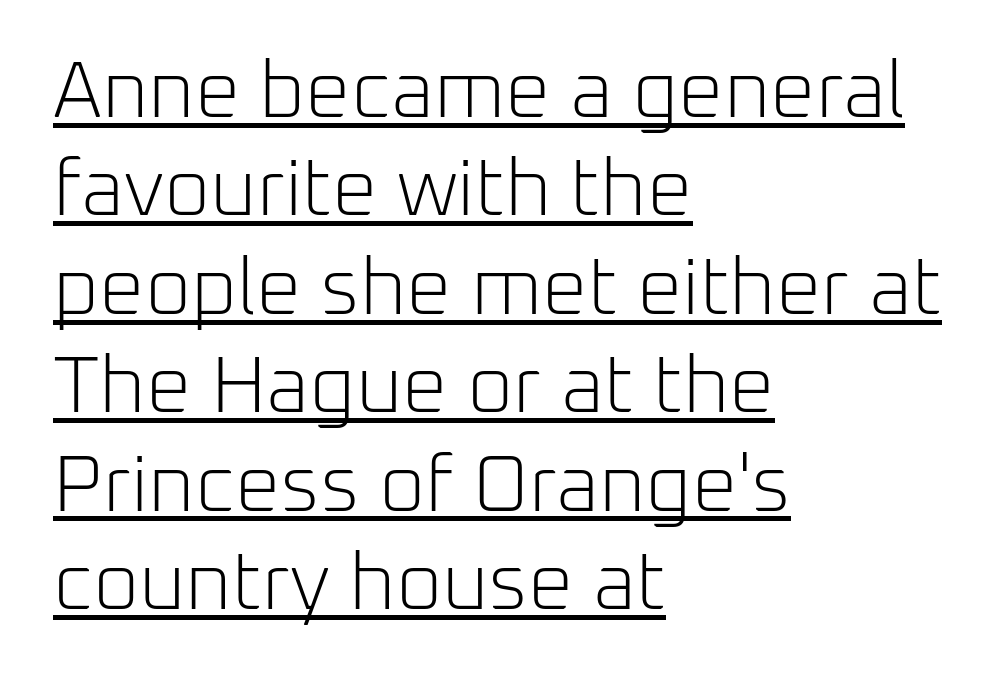
Is the letter spacing exaggerated? No — it looks like the ordinary default. Nope, no serifs anywhere on these letters. Note the varied advance widths — an 'i' is clearly narrower than an 'm'. Think standard paragraph weight, or any step lighter than that. Posture: straight, roman, zero tilt. In CSS terms this would be text-align: left.
